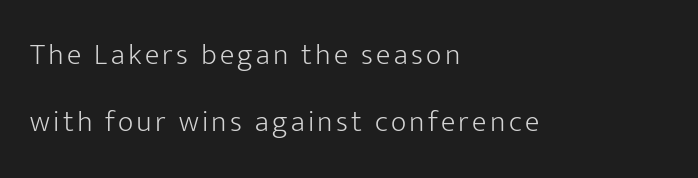
{"serif": "no", "italic": "no", "bold": "no", "weight": "light", "width": "normal", "stroke_contrast": "low", "x_height": "medium", "monospaced": "no", "underline": "no", "align": "left", "line_spacing": "loose", "line_spacing_ratio": 2.25, "glyph_px": 30}
